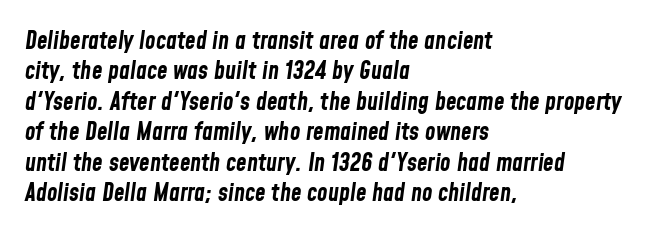
{"italic": "yes", "lean": "right", "slant_degrees": 8, "bold": "yes", "underline": "no", "align": "left", "line_spacing": "normal", "line_spacing_ratio": 1.27, "letter_spacing": "normal", "letter_spacing_em": 0.0, "glyph_px": 24}
